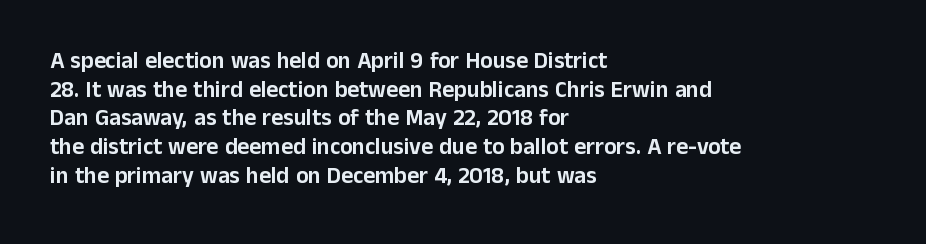
Q: Is the text italic (slanted)? A: No, it is upright.
Q: Is the text underlined? A: No.
Q: How is the paragraph aligned? A: Left-aligned.
Q: Is the spacing between letters normal or unusually wide? A: Normal.
Q: Is the spacing between lines tight, normal or loose? A: Normal.
